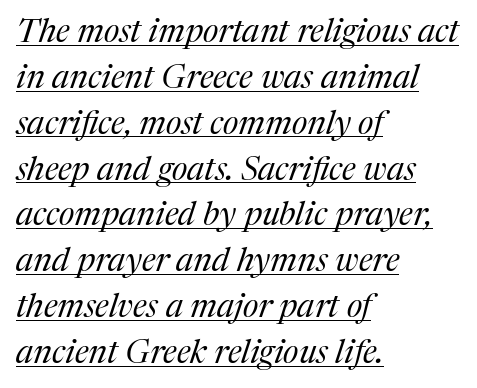
{"serif": "yes", "italic": "yes", "lean": "right", "slant_degrees": 17, "bold": "no", "weight": "regular", "width": "normal", "stroke_contrast": "medium", "x_height": "medium", "monospaced": "no", "underline": "yes", "align": "left", "line_spacing": "normal", "line_spacing_ratio": 1.39, "letter_spacing": "normal", "letter_spacing_em": 0.0, "glyph_px": 33}
